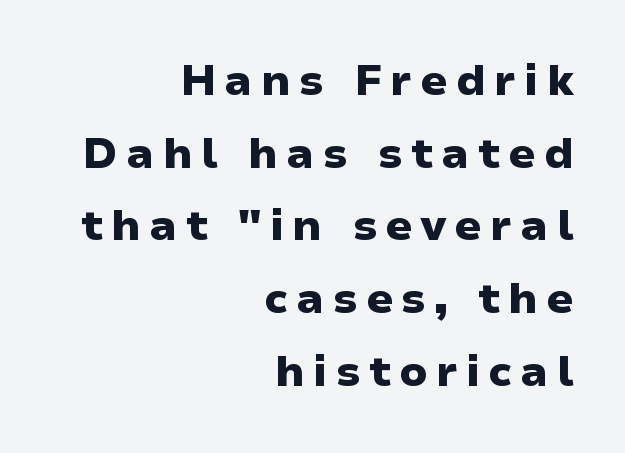
{"serif": "no", "italic": "no", "bold": "yes", "weight": "heavy", "width": "wide", "stroke_contrast": "low", "x_height": "medium", "monospaced": "no", "underline": "no", "align": "right", "line_spacing": "normal", "line_spacing_ratio": 1.69, "glyph_px": 43}
